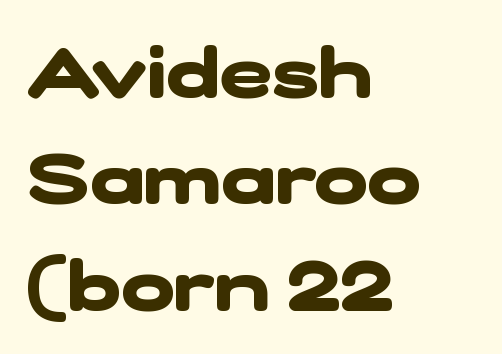
Q: Is the text bold? A: Yes.
Q: Is the typeface a serif or a sans-serif typeface? A: Sans-serif.
Q: Is the text underlined? A: No.
Q: How is the paragraph aligned? A: Left-aligned.
Q: Is the spacing between letters normal or unusually wide? A: Normal.
Q: Is the spacing between lines tight, normal or loose? A: Normal.
Q: Width (condensed, normal, or wide)? A: Wide.
Q: Stroke contrast? A: Low.
Q: x-height? A: Medium.
Q: Monospaced? A: No.
